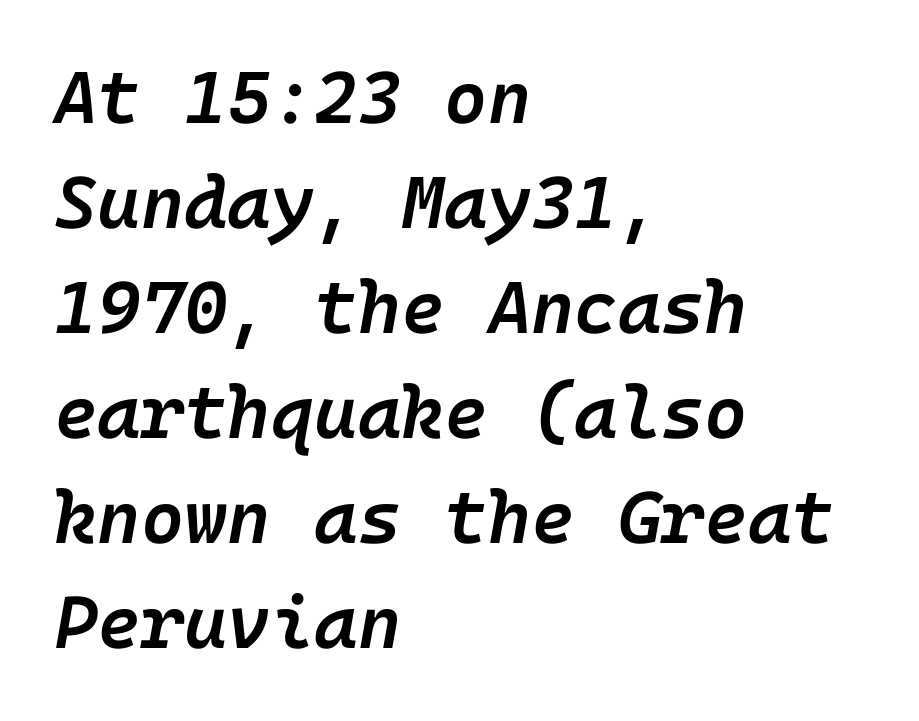
Emphasis-style slanted type is in use. Normally led — the rows are evenly, conventionally spaced. How heavy is the stroke? Medium-heavy — a semibold, shy of bold. Check the space under the baseline: it is left empty. Horizontally, the lines are justified to the leading edge only. The face used here is rendered with its standard letterfit.
